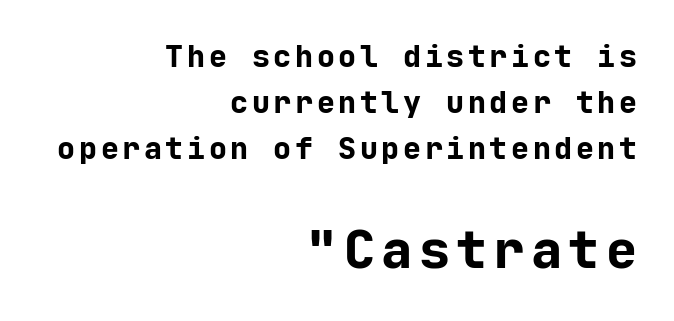
The image shows 52 px bold sans-serif type, upright, monospaced; set right-aligned, normal line spacing (1.54x), not underlined; the second (bottom) block is 1.73x larger; low stroke contrast and a medium x-height.
